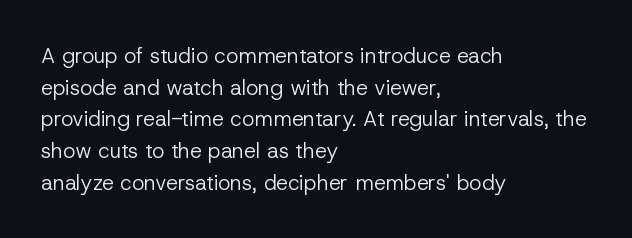
The image shows 21 px text type, upright; set left-aligned, normal line spacing (1.51x), normal letter spacing, not underlined.
